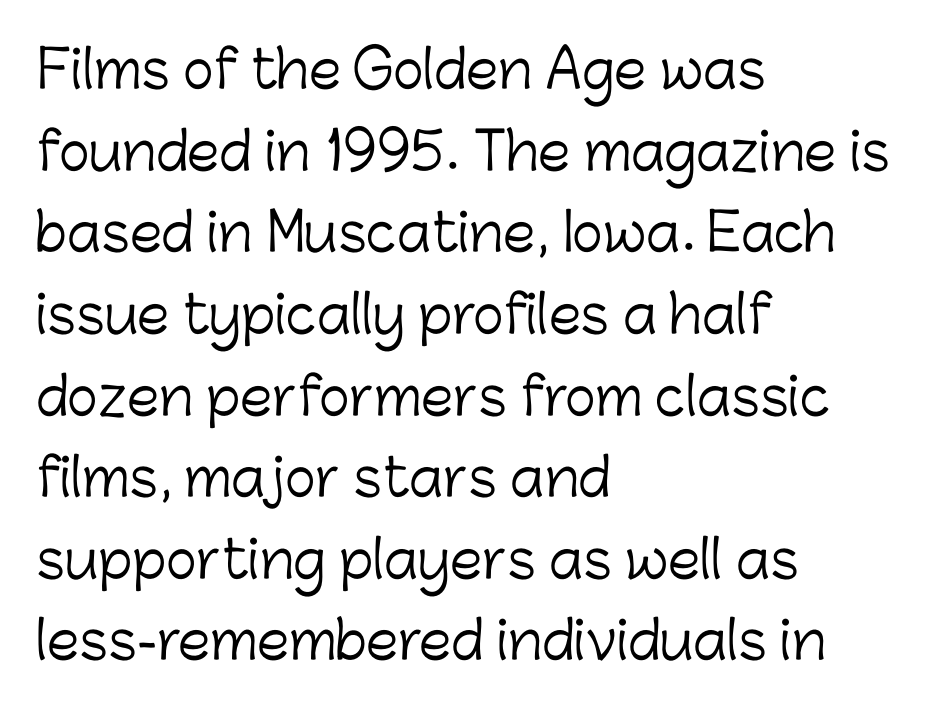
Compared with a centered layout, this one pins lines to the left instead. The type is set solid horizontally, with unmodified tracking. Classification — sans serif. The typesetting does not lean heavy: it is not bold.
